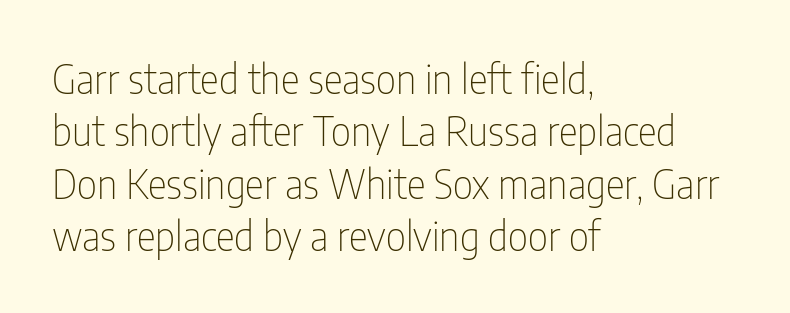
Stroke terminals: plain, sans-serif. The typesetting does not lean heavy: it is not bold. Line starts are locked; line ends wander. In terms of leading, this rendering sits right in the middle. These lines keep a tight, regular rhythm from letter to letter.
